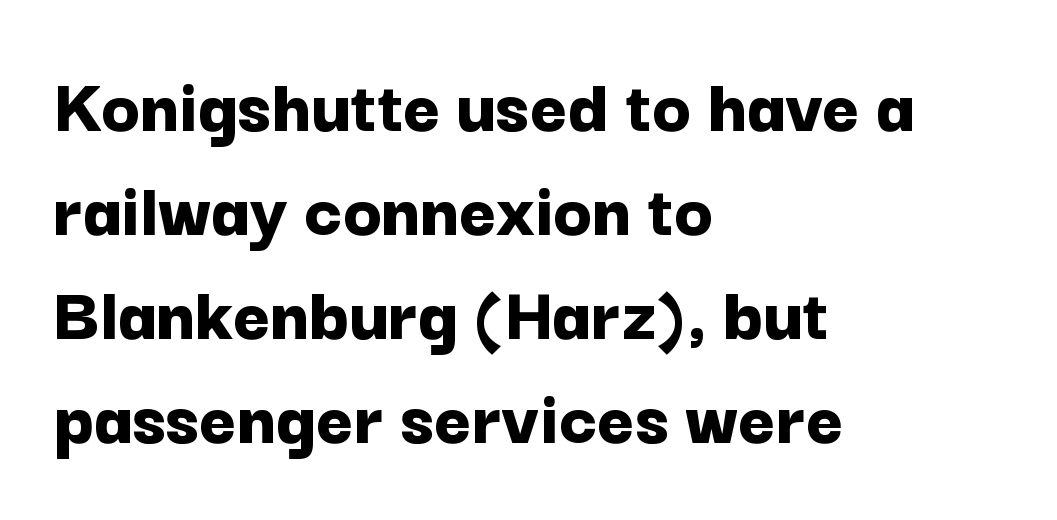
Is there much room between lines? A standard amount, neither cramped nor airy. Each line starts at the same left margin while the right side varies. In terms of weight, the rendering is a true, heavy bold. Anything drawn beneath the words? Only blank space. Tracking value appears to be zero — textbook default spacing.
